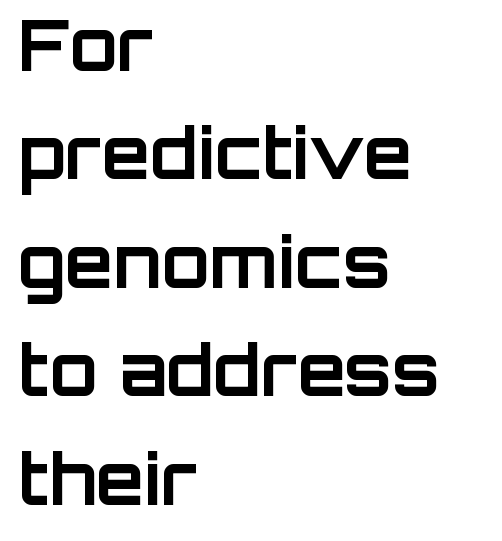
The rendering uses a moderate line-height, typical for paragraphs. Caption: multi-line text, flush left, ragged right. Each row of text sits above clean, open space. Upright lettering throughout. Default kerning and tracking; the words read as compact shapes.
